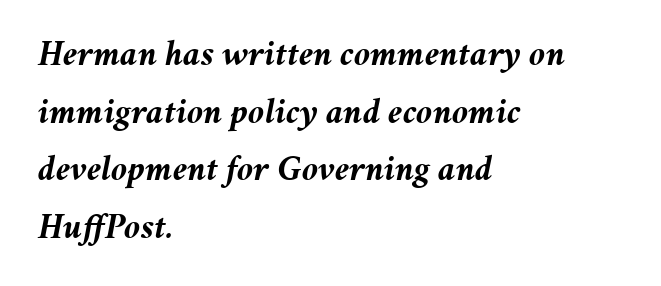
The leading is moderate, giving the passage an even texture. The horizontal fit of the characters is conventional and even. Beneath every word, the page is bare. Rendered with sloped, italic letterforms.
